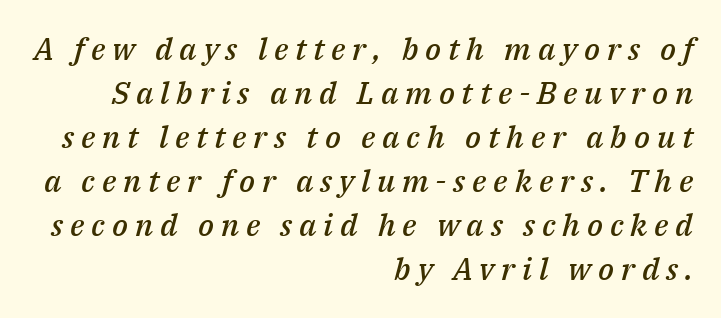
The image shows 31 px semibold type, italic (leaning right); set right-aligned, normal line spacing (1.42x), unusually wide letter spacing (+0.22 em), not underlined; medium stroke contrast and a medium x-height.
